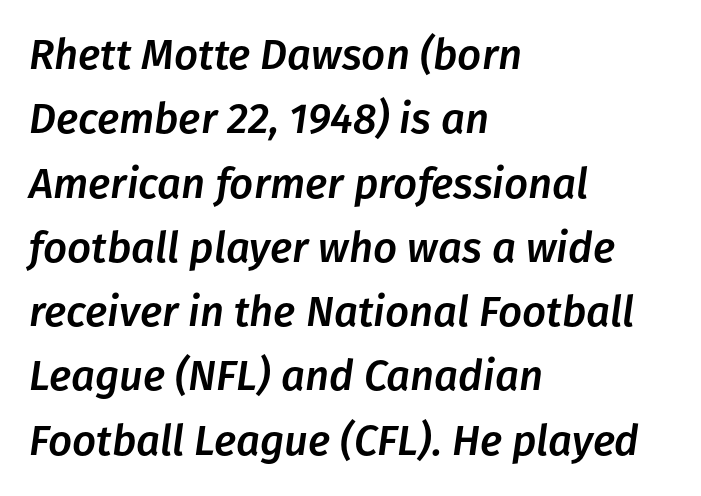
The typesetter chose a ragged-right arrangement here. Quick note: underline off. Leading: standard. The horizontal fit of the characters is conventional and even. The typography opts for an oblique posture over an upright one.
